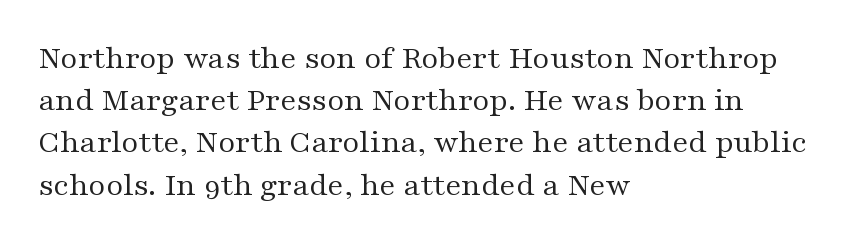
{"serif": "yes", "italic": "no", "bold": "no", "weight": "regular", "width": "wide", "stroke_contrast": "medium", "x_height": "medium", "monospaced": "no", "underline": "no", "align": "left", "line_spacing": "normal", "line_spacing_ratio": 1.28, "letter_spacing": "normal", "letter_spacing_em": 0.0, "glyph_px": 33}
